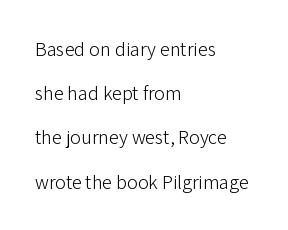
Q: Is the text bold? A: No.
Q: Is the text italic (slanted)? A: No, it is upright.
Q: Is the text underlined? A: No.
Q: How is the paragraph aligned? A: Left-aligned.
Q: Is the spacing between letters normal or unusually wide? A: Normal.
Q: Is the spacing between lines tight, normal or loose? A: Loose.
